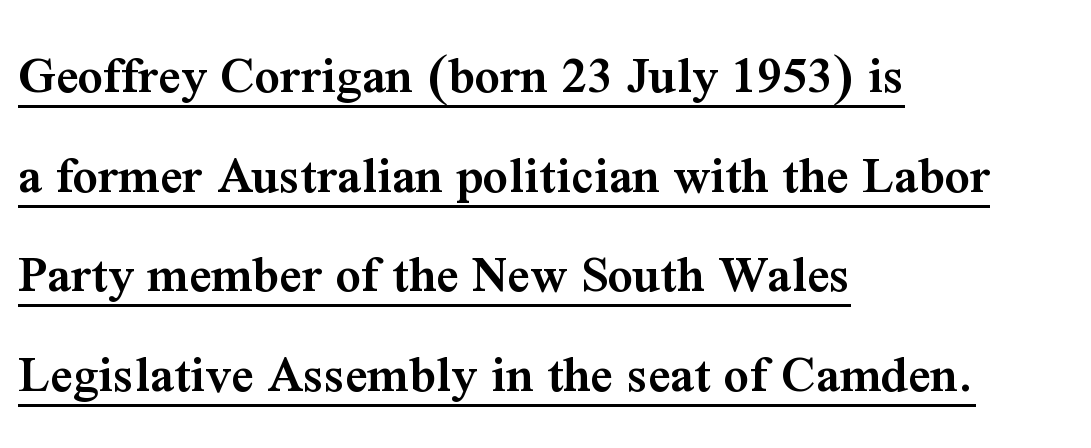
There is no visible air inserted between adjacent glyphs. In terms of letterform style, serifs are clearly present. The lines are quadded left. Do the characters align in a grid? No, the font is proportional. Each glyph is drawn with semibold strokes, heavier than normal yet not fully bold.
